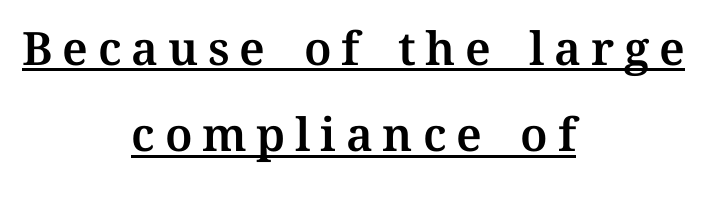
Spacing between characters has been opened up far beyond the box default. The words here are underlined. Visually the block forms a symmetrical silhouette, jagged on both flanks. Spacing verdict: proportional, widths tailored to each character.
